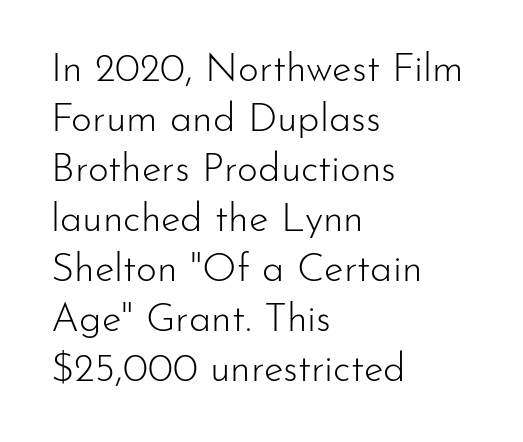
Q: Is the text bold? A: No.
Q: Is the text italic (slanted)? A: No, it is upright.
Q: Is the typeface a serif or a sans-serif typeface? A: Sans-serif.
Q: Is the text underlined? A: No.
Q: How is the paragraph aligned? A: Left-aligned.
Q: Is the spacing between letters normal or unusually wide? A: Normal.
Q: Is the spacing between lines tight, normal or loose? A: Normal.
Q: Width (condensed, normal, or wide)? A: Normal.
Q: Stroke contrast? A: Low.
Q: x-height? A: Small.
Q: Monospaced? A: No.
